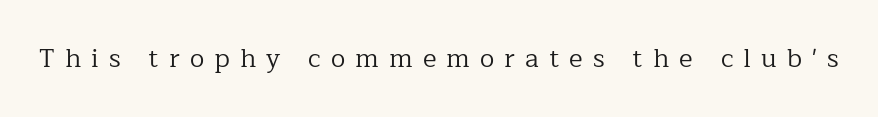
The strokes are not fattened; the text isn't bold. You could only call the tracking loose — the letters float apart. Honestly, there is no underline to notice here at all. Upright lettering throughout.
